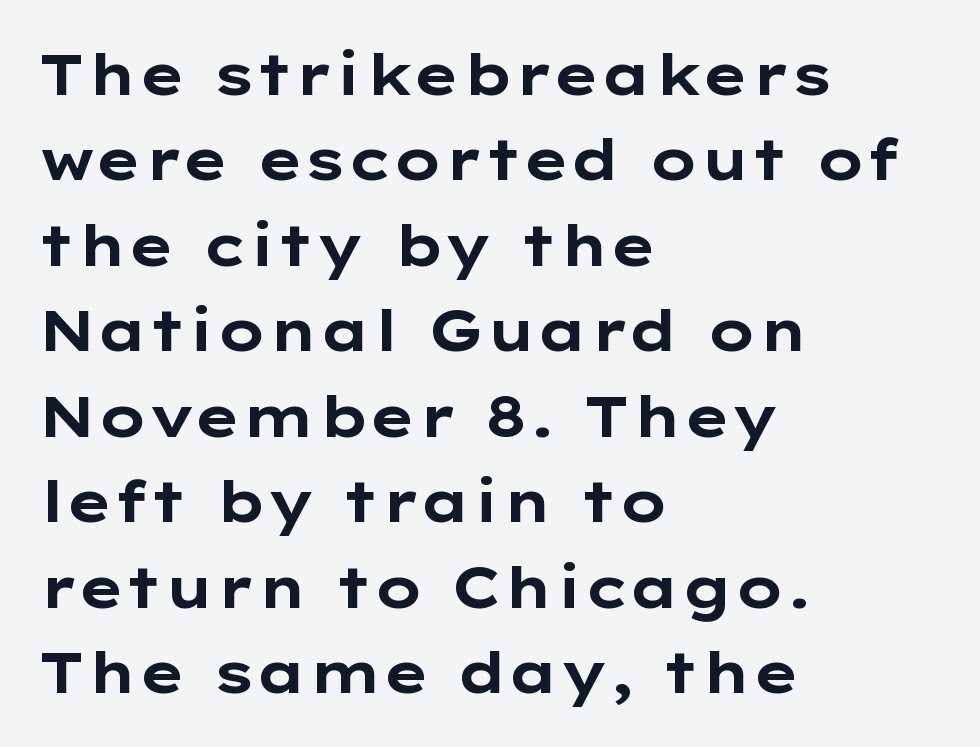
Style check: upright. All the whitespace from short lines collects on the right. This sample keeps an unexceptional amount of space between lines. Note the varied advance widths — an 'i' is clearly narrower than an 'm'. Compared with an ordinary text face, these strokes are far heavier — a full bold. There is no visible air inserted between adjacent glyphs.
